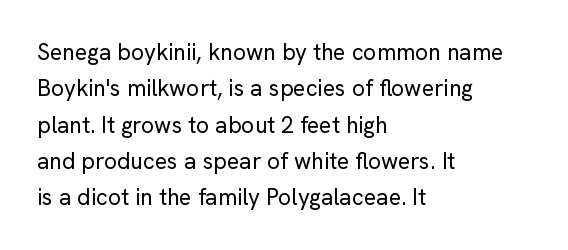
The image shows 23 px text type, upright; set left-aligned, normal line spacing (1.58x), normal letter spacing, not underlined.
